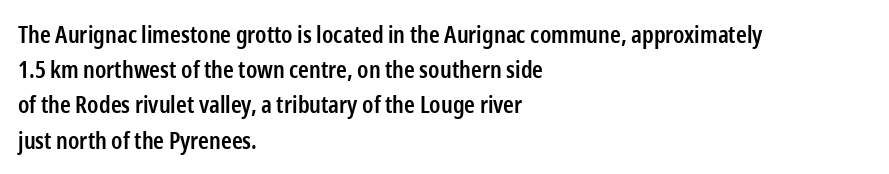
Summary of weight: moderately heavy, a semibold. You could call the tracking neutral — neither tight nor loose. Unmarked baselines from the first word to the last. Quick note: interline space is typical.
